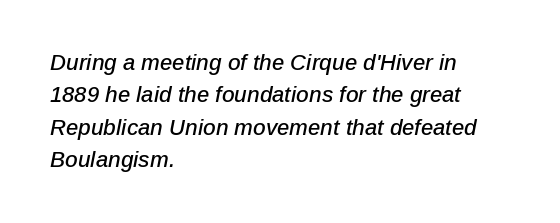
Visually the block forms a straight wall on the left and a jagged coastline on the right. There's an unmistakable incline to the writing here. The letterforms sit shoulder to shoulder at normal distance. The rendering uses a moderate line-height, typical for paragraphs. Nobody drew a line under any word here.
